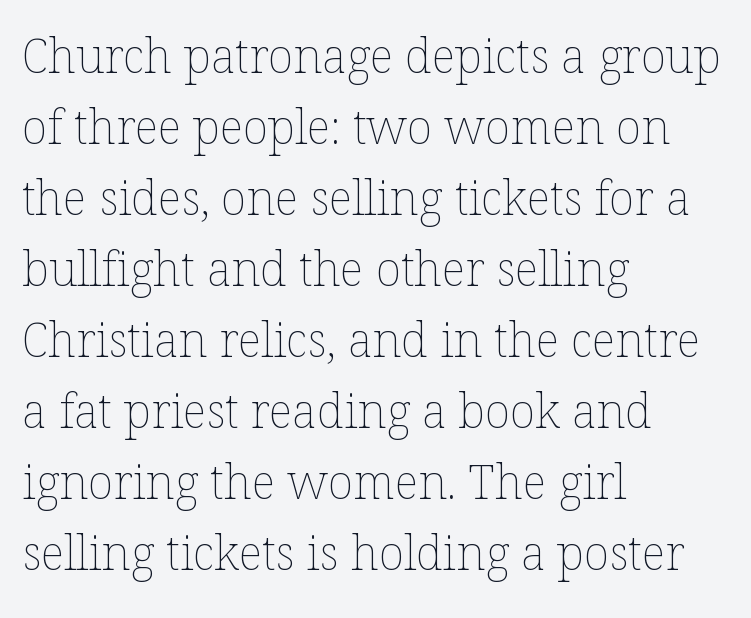
The image shows 47 px thin type, upright; set left-aligned, normal line spacing (1.51x), normal letter spacing, not underlined; low stroke contrast and a medium x-height.
